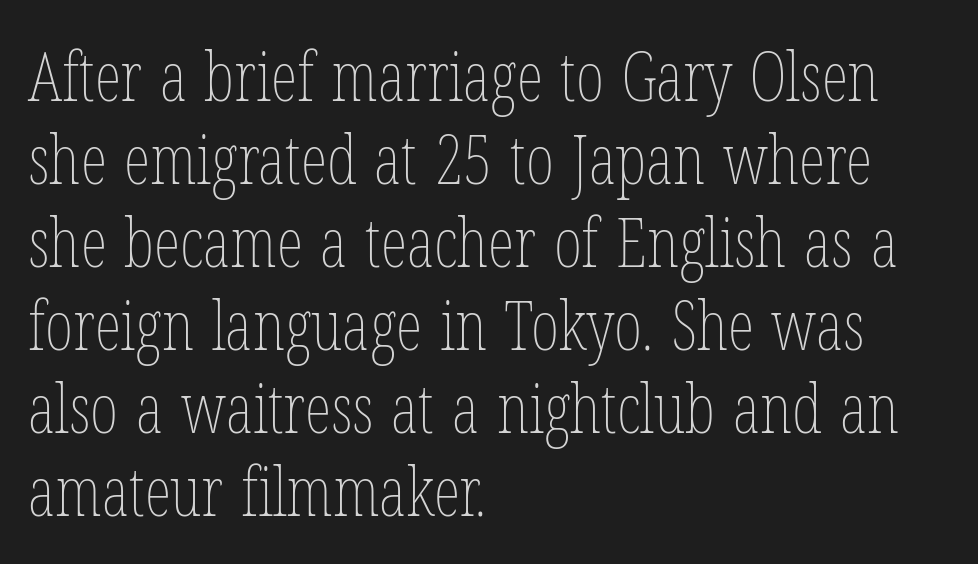
The image shows 68 px thin, condensed type, upright; set left-aligned, line spacing 1.22x, normal letter spacing, not underlined; low stroke contrast and a medium x-height.
